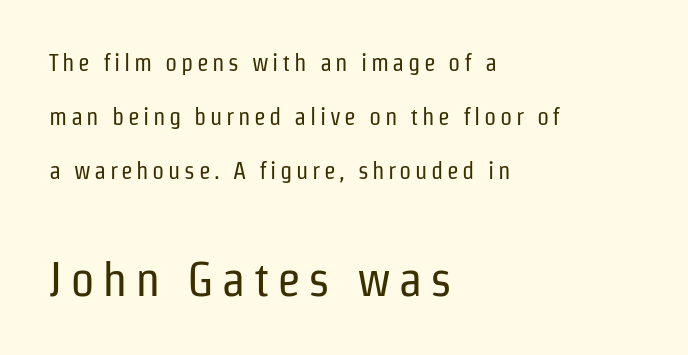
Q: Is the text bold? A: No.
Q: Is the text italic (slanted)? A: No, it is upright.
Q: Is the typeface a serif or a sans-serif typeface? A: Sans-serif.
Q: Is the text underlined? A: No.
Q: How is the paragraph aligned? A: Left-aligned.
Q: Is the spacing between lines tight, normal or loose? A: Loose.
Q: Which block of text is set in a larger size, the first (top) or the second (bottom)? A: The second (bottom) one.
Q: Width (condensed, normal, or wide)? A: Condensed.
Q: Stroke contrast? A: Low.
Q: x-height? A: Medium.
Q: Monospaced? A: No.
